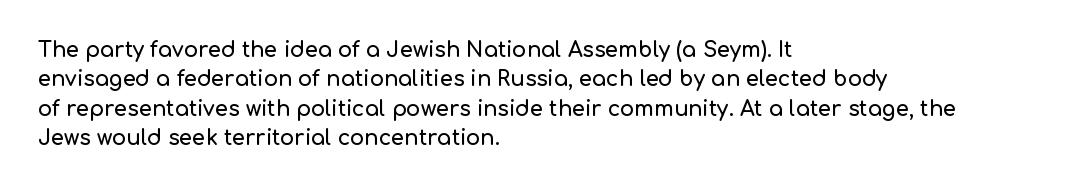
Q: Is the text italic (slanted)? A: No, it is upright.
Q: Is the text underlined? A: No.
Q: How is the paragraph aligned? A: Left-aligned.
Q: Is the spacing between letters normal or unusually wide? A: Normal.
Q: Is the spacing between lines tight, normal or loose? A: Normal.
